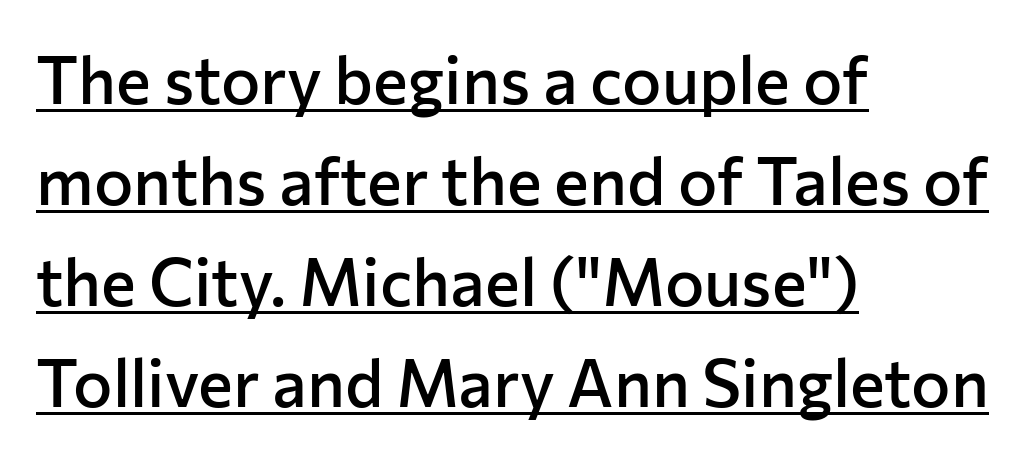
Q: Is the text bold? A: Semi-bold.
Q: Is the text italic (slanted)? A: No, it is upright.
Q: Is the typeface a serif or a sans-serif typeface? A: Sans-serif.
Q: Is the text underlined? A: Yes.
Q: How is the paragraph aligned? A: Left-aligned.
Q: Is the spacing between letters normal or unusually wide? A: Normal.
Q: Is the spacing between lines tight, normal or loose? A: Normal.
Q: Width (condensed, normal, or wide)? A: Normal.
Q: Stroke contrast? A: Low.
Q: x-height? A: Medium.
Q: Monospaced? A: No.
